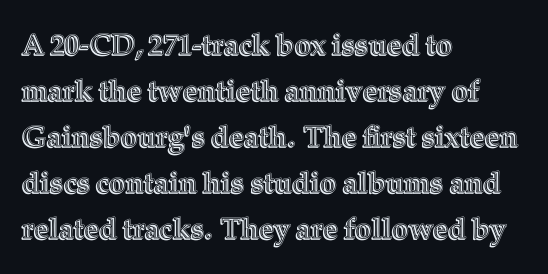
Q: Is the text italic (slanted)? A: No, it is upright.
Q: Is the text underlined? A: No.
Q: How is the paragraph aligned? A: Left-aligned.
Q: Is the spacing between letters normal or unusually wide? A: Normal.
Q: Is the spacing between lines tight, normal or loose? A: Normal.
Q: Width (condensed, normal, or wide)? A: Normal.
Q: x-height? A: Medium.
Q: Monospaced? A: No.
